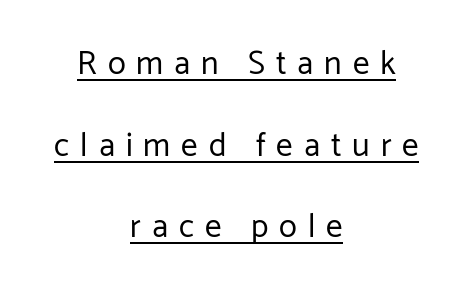
Note the varied advance widths — an 'i' is clearly narrower than an 'm'. Is the stroke heavy? The answer is a plain regular-or-lighter. Is there any slant? The stems are plumb. Glance below the letters and you will spot a drawn line. Substantial extra tracking has been applied to these lines. These lines are centered, leaving both edges ragged.
